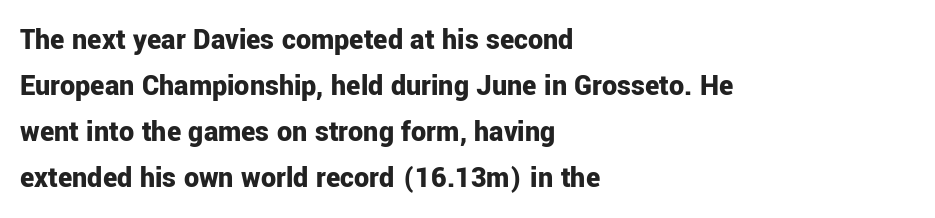
The image shows 30 px bold sans-serif type, upright; set left-aligned, normal line spacing (1.53x), normal letter spacing, not underlined; low stroke contrast and a medium x-height.
